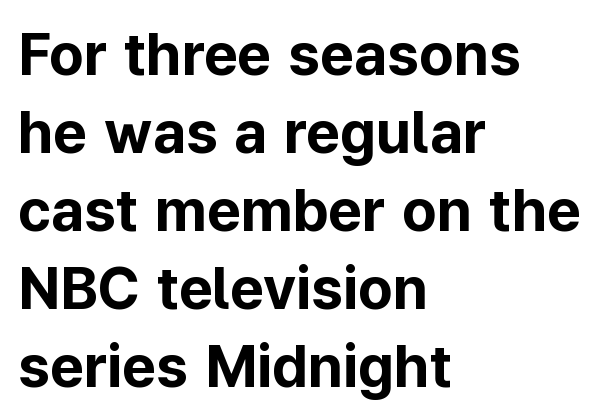
{"serif": "no", "italic": "no", "bold": "yes", "weight": "bold", "width": "normal", "stroke_contrast": "low", "x_height": "medium", "monospaced": "no", "underline": "no", "align": "left", "line_spacing": "normal", "line_spacing_ratio": 1.32, "letter_spacing": "normal", "letter_spacing_em": 0.0, "glyph_px": 59}
